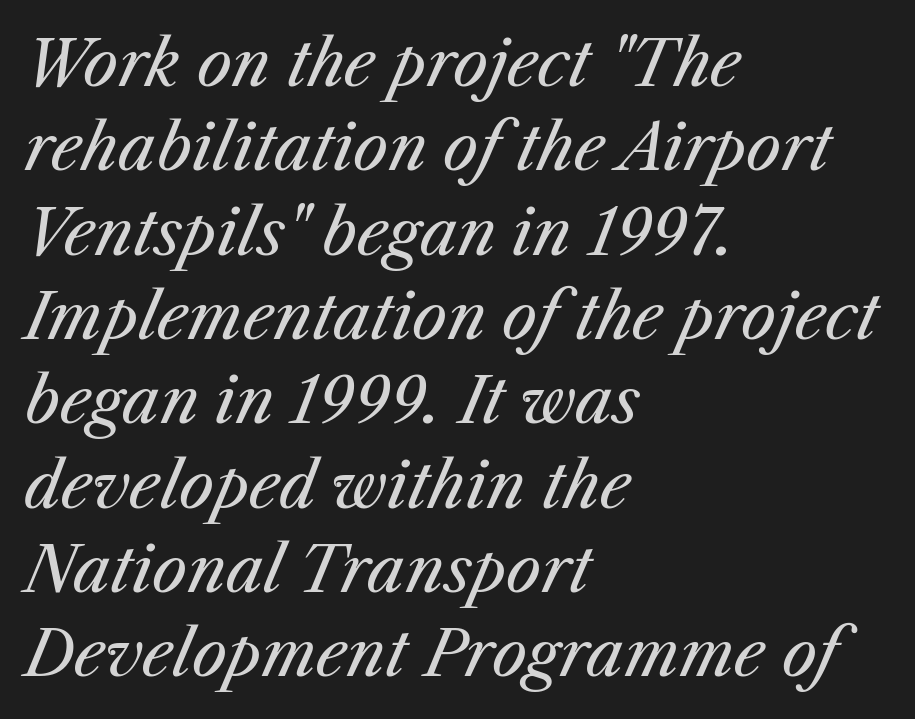
The image shows 62 px regular-weight type, italic (leaning right); set left-aligned, normal line spacing (1.36x), normal letter spacing, not underlined; medium stroke contrast and a medium x-height.
